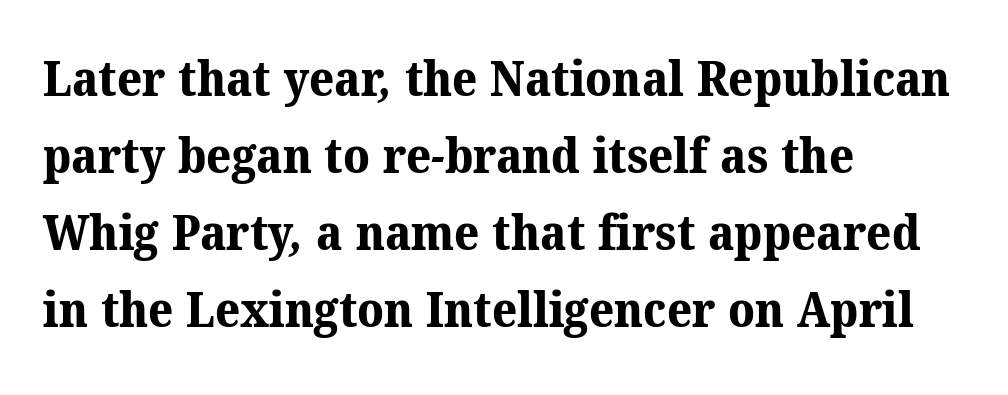
The image shows 49 px bold serif type; set left-aligned, normal line spacing (1.57x), normal letter spacing, not underlined; medium stroke contrast and a medium x-height.
